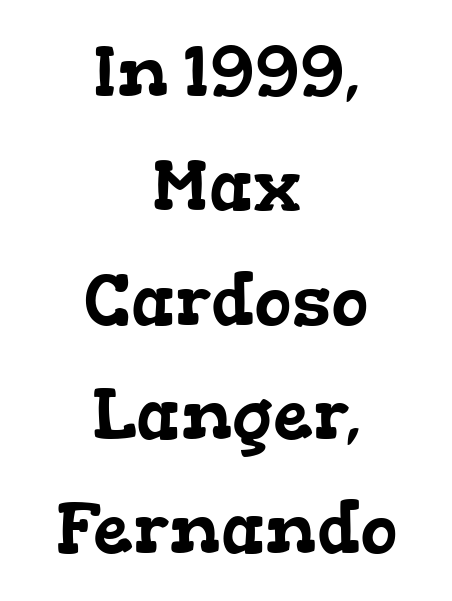
The type family on display is of the serif kind. Has an underline been added? It has not. Varying glyph widths throughout — classic text-font behaviour. The setting favours the middle, as headings and verse often do. The face used here is rendered with its standard letterfit.
